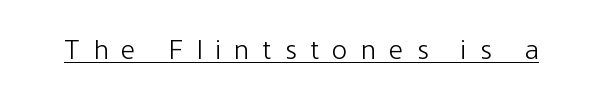
Upright lettering throughout. Grotesque or geometric, the face here clearly has no serifs. Check the space under the baseline: a stroke is drawn there. Think of a printed novel: that variable character pitch is what you see here.
